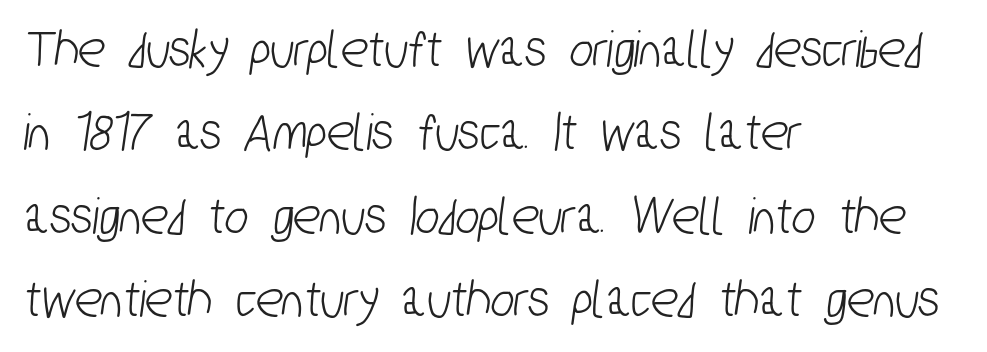
{"serif": "no", "width": "condensed", "stroke_contrast": "low", "x_height": "medium", "monospaced": "no", "underline": "no", "align": "left", "line_spacing": "normal", "line_spacing_ratio": 1.49, "letter_spacing": "normal", "letter_spacing_em": 0.0, "glyph_px": 56}
